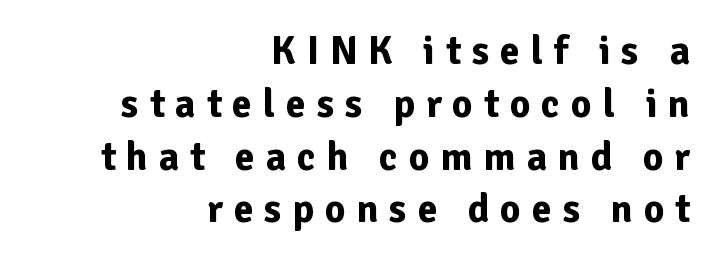
The image shows 40 px bold sans-serif type, upright; set right-aligned, normal line spacing (1.32x), unusually wide letter spacing (+0.27 em), not underlined; low stroke contrast and a medium x-height.
